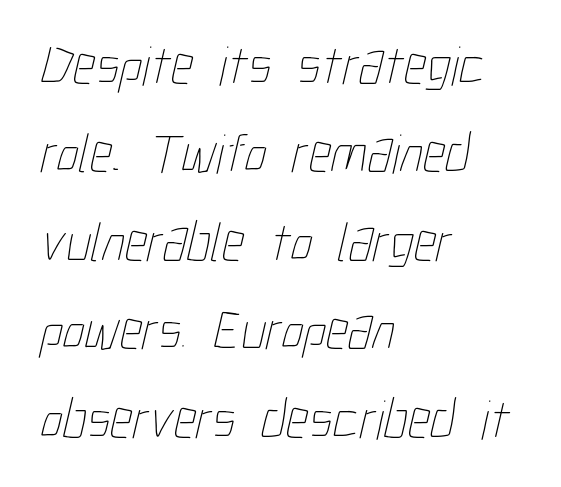
These lines sit exactly where default settings would place them. Is the letter spacing exaggerated? No — it looks like the ordinary default. These lines are rendered in a variable-pitch font. Leftover space on each line is placed entirely after the last word. Weight: not bold — regular or lighter. Words float on clear page, feet unadorned.
